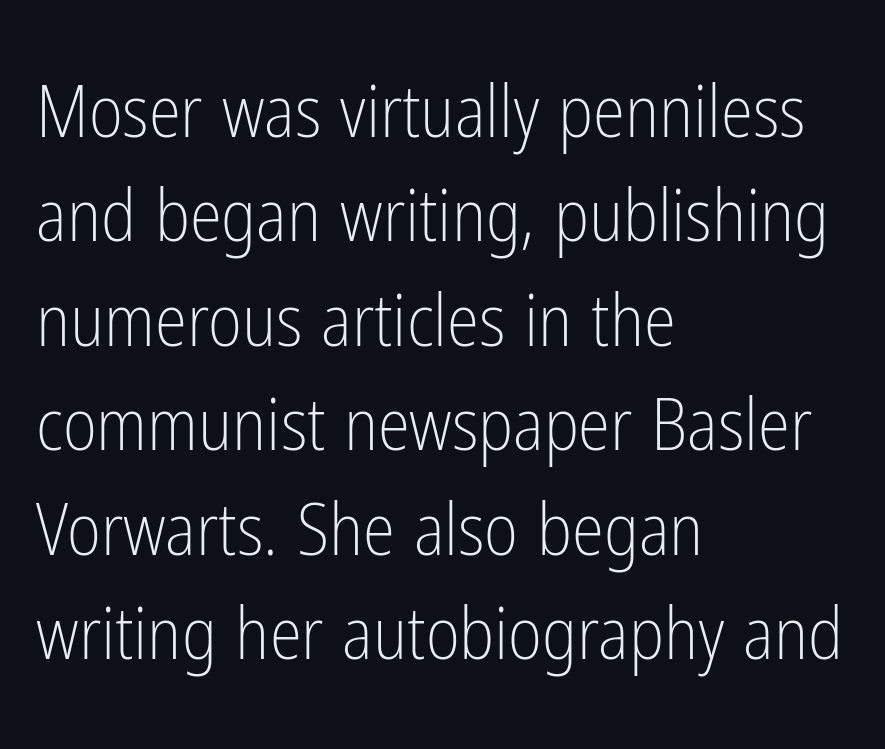
Q: Is the text bold? A: No.
Q: Is the text italic (slanted)? A: No, it is upright.
Q: Is the typeface a serif or a sans-serif typeface? A: Sans-serif.
Q: Is the text underlined? A: No.
Q: How is the paragraph aligned? A: Left-aligned.
Q: Is the spacing between letters normal or unusually wide? A: Normal.
Q: Is the spacing between lines tight, normal or loose? A: Normal.
Q: Width (condensed, normal, or wide)? A: Condensed.
Q: Stroke contrast? A: Low.
Q: x-height? A: Medium.
Q: Monospaced? A: No.
